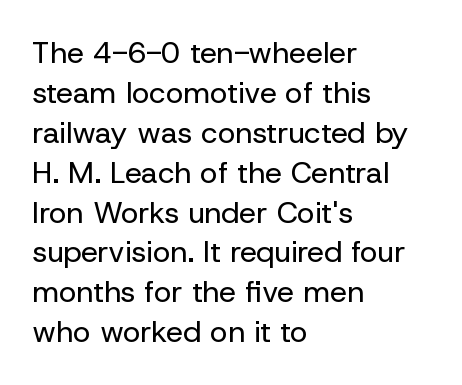
The image shows 30 px regular-weight sans-serif type, upright; set left-aligned, normal line spacing (1.33x), normal letter spacing, not underlined; low stroke contrast and a medium x-height.
